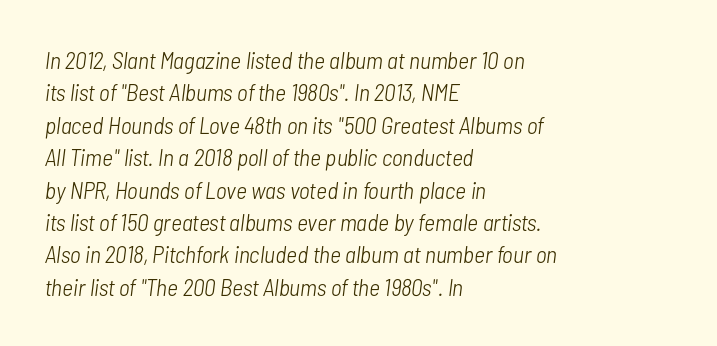
The image shows 24 px text type, italic (leaning right); set left-aligned, normal line spacing (1.35x), normal letter spacing, not underlined.
